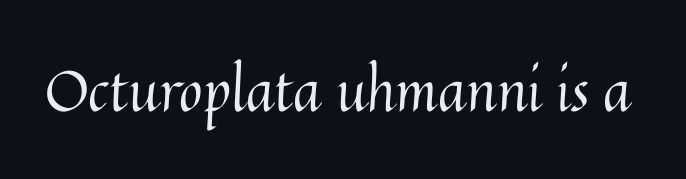
Q: Is the text bold? A: No.
Q: Is the text italic (slanted)? A: Yes.
Q: Is the text underlined? A: No.
Q: Is the spacing between letters normal or unusually wide? A: Normal.
Q: Width (condensed, normal, or wide)? A: Normal.
Q: Stroke contrast? A: Medium.
Q: x-height? A: Medium.
Q: Monospaced? A: No.
